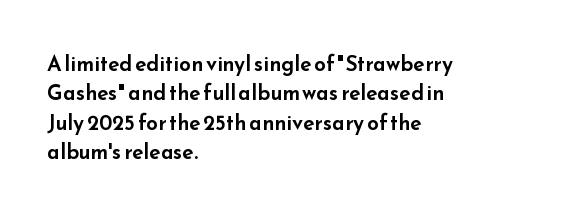
{"italic": "no", "underline": "no", "align": "left", "line_spacing": "normal", "line_spacing_ratio": 1.4, "letter_spacing": "normal", "letter_spacing_em": 0.0, "glyph_px": 21}
